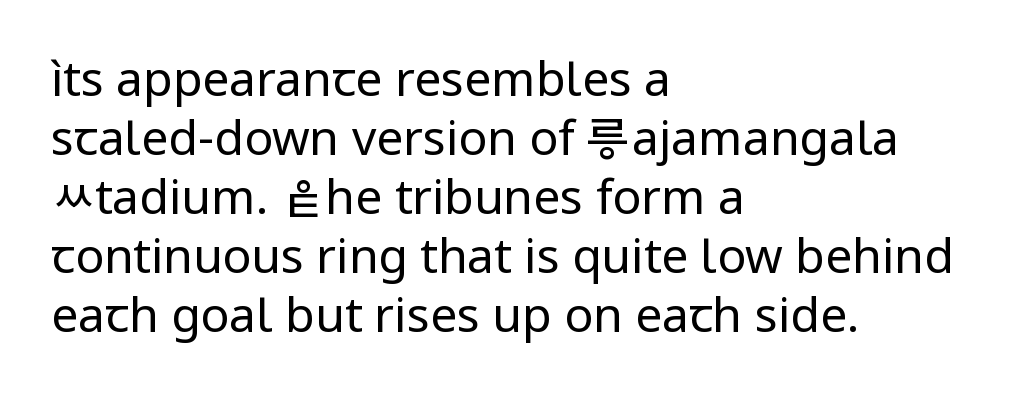
The image shows 48 px regular-weight sans-serif type, upright; set left-aligned, line spacing 1.23x, normal letter spacing, not underlined; low stroke contrast and a medium x-height.
